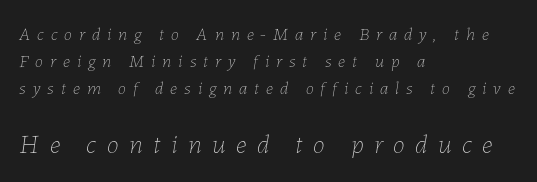
Q: Is the text bold? A: No.
Q: Is the text italic (slanted)? A: Yes, it leans right by about 7 degrees.
Q: Is the text underlined? A: No.
Q: How is the paragraph aligned? A: Left-aligned.
Q: Is the spacing between letters normal or unusually wide? A: Unusually wide.
Q: Is the spacing between lines tight, normal or loose? A: Normal.
Q: Which block of text is set in a larger size, the first (top) or the second (bottom)? A: The second (bottom) one.
